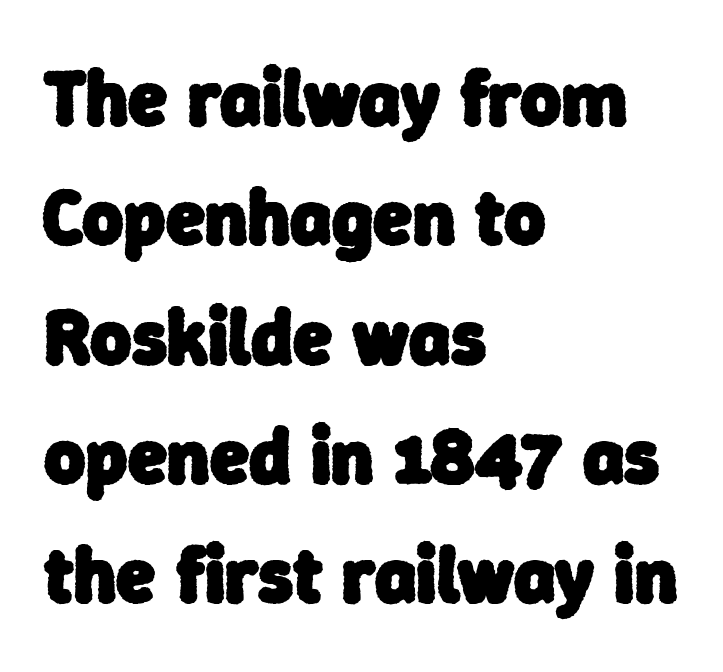
Do the characters align in a grid? No, the font is proportional. A bare baseline throughout the passage. Words appear dense and cohesive because spacing is normal. Quick note: interline space is typical. Every row of glyphs begins at an identical x-position on the left.
